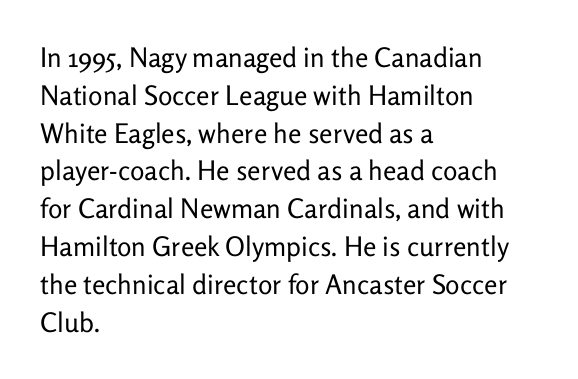
Short note: letters normally spaced. These lines are set flush left with a ragged right edge. The passage shown is not bold in any degree. Rows of type keep a routine distance in the vertical direction. This is the regular roman posture of the typeface.
